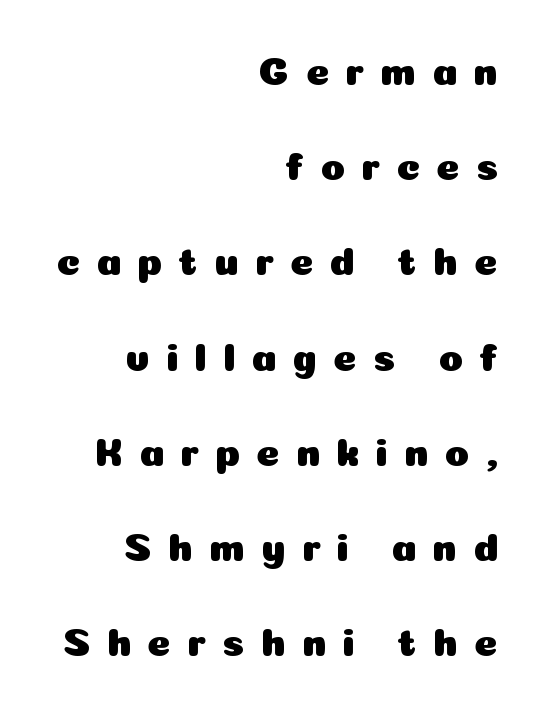
{"serif": "no", "italic": "no", "width": "normal", "stroke_contrast": "low", "x_height": "medium", "monospaced": "no", "underline": "no", "align": "right", "line_spacing": "loose", "line_spacing_ratio": 2.38, "letter_spacing": "wide", "letter_spacing_em": 0.4, "glyph_px": 40}
